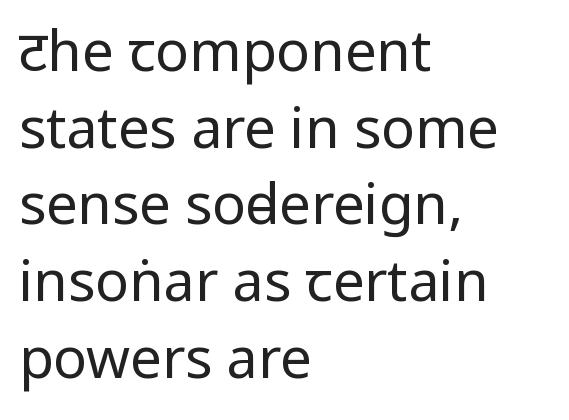
Q: Is the text bold? A: No.
Q: Is the text italic (slanted)? A: No, it is upright.
Q: Is the typeface a serif or a sans-serif typeface? A: Sans-serif.
Q: Is the text underlined? A: No.
Q: How is the paragraph aligned? A: Left-aligned.
Q: Is the spacing between letters normal or unusually wide? A: Normal.
Q: Is the spacing between lines tight, normal or loose? A: Normal.
Q: Width (condensed, normal, or wide)? A: Condensed.
Q: Stroke contrast? A: Low.
Q: x-height? A: Large.
Q: Monospaced? A: No.
